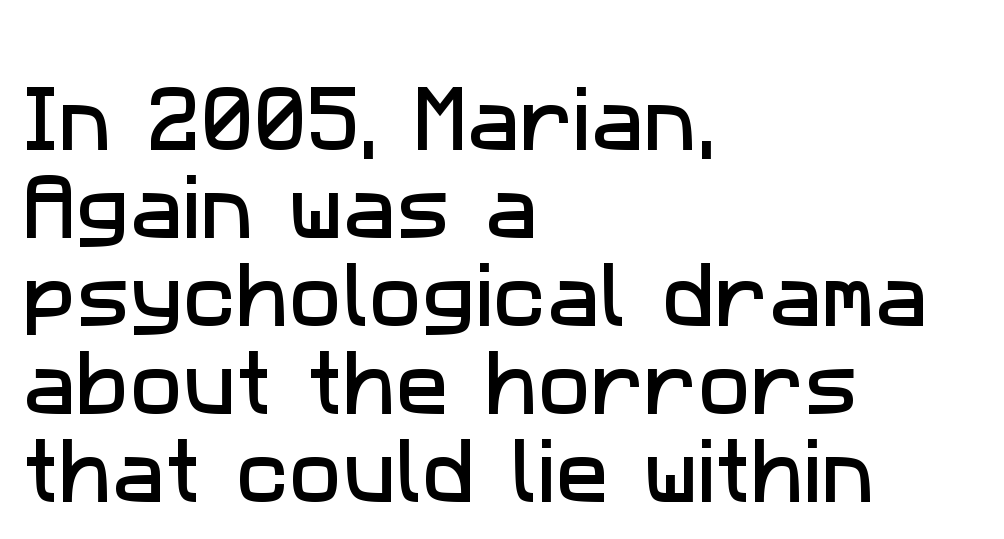
One-word summary of the alignment: left. To sum up the face: it is a sans, with no serifs. The rendering uses natural spacing where letterforms have individual widths. Nobody touched the tracking dial on this one. Any mark beneath the type? The region is blank.
